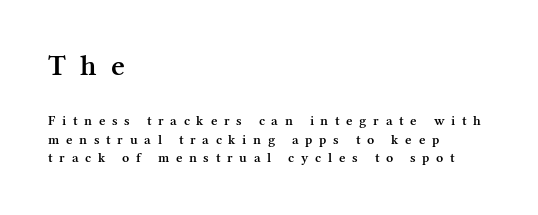
The image shows 30 px semibold serif type, upright; set left-aligned, normal line spacing (1.33x), unusually wide letter spacing (+0.48 em), not underlined; the first (top) block is 2.14x larger; medium stroke contrast and a medium x-height.
